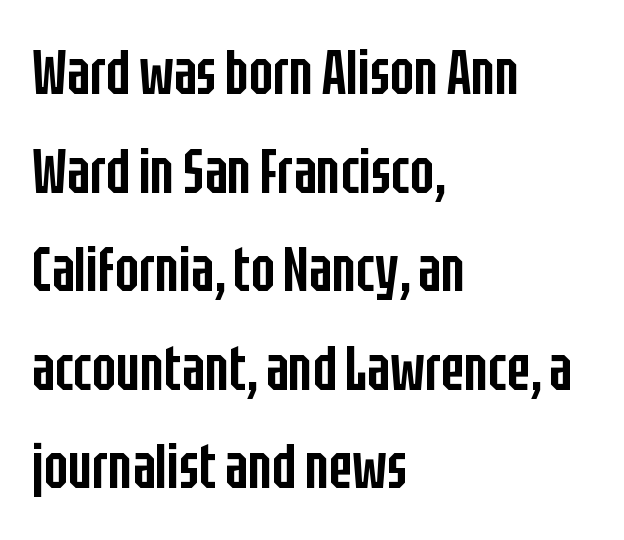
Q: Is the text bold? A: Semi-bold.
Q: Is the text italic (slanted)? A: No, it is upright.
Q: Is the typeface a serif or a sans-serif typeface? A: Sans-serif.
Q: Is the text underlined? A: No.
Q: How is the paragraph aligned? A: Left-aligned.
Q: Is the spacing between letters normal or unusually wide? A: Normal.
Q: Is the spacing between lines tight, normal or loose? A: Normal.
Q: Width (condensed, normal, or wide)? A: Condensed.
Q: Stroke contrast? A: Low.
Q: x-height? A: Large.
Q: Monospaced? A: No.
